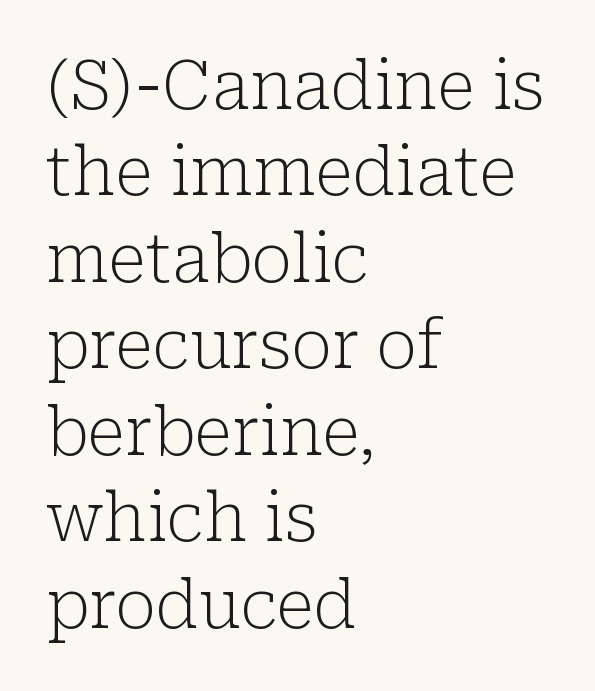
The image shows 67 px light serif type, upright; set left-aligned, normal line spacing (1.29x), normal letter spacing, not underlined; low stroke contrast and a medium x-height.
